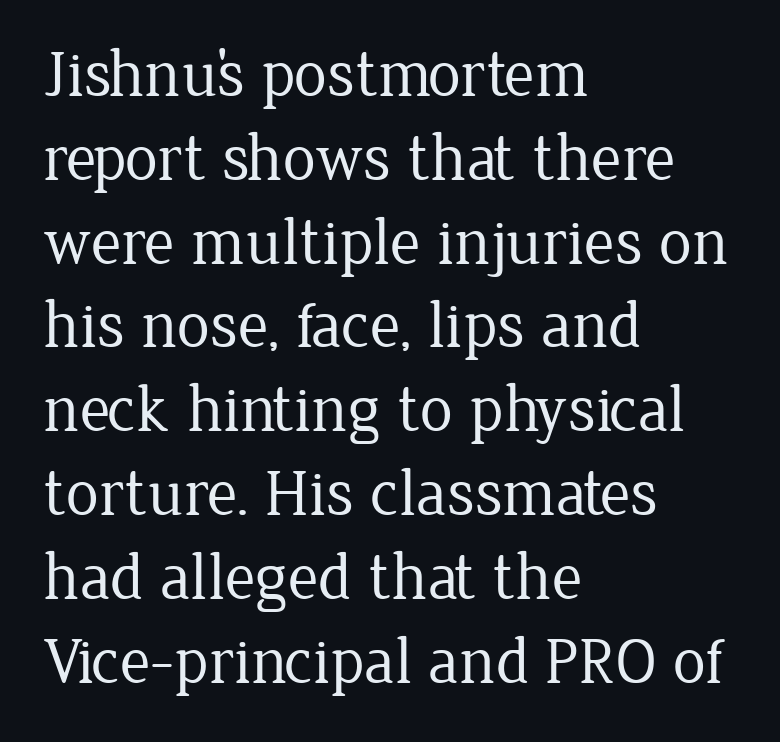
Q: Is the text bold? A: No.
Q: Is the text italic (slanted)? A: No, it is upright.
Q: Is the typeface a serif or a sans-serif typeface? A: Serif.
Q: Is the text underlined? A: No.
Q: How is the paragraph aligned? A: Left-aligned.
Q: Is the spacing between letters normal or unusually wide? A: Normal.
Q: Is the spacing between lines tight, normal or loose? A: Normal.
Q: Width (condensed, normal, or wide)? A: Normal.
Q: Stroke contrast? A: Low.
Q: x-height? A: Medium.
Q: Monospaced? A: No.
